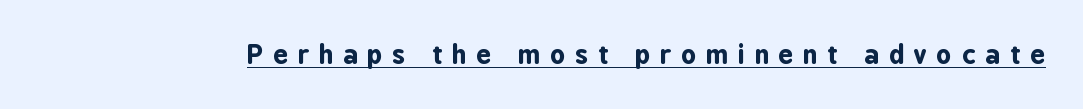
The image shows 26 px bold type, upright; set unusually wide letter spacing (+0.38 em), underlined.
